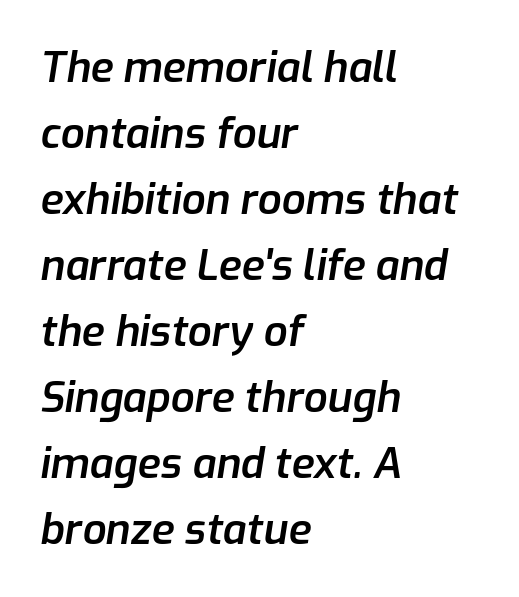
Q: Is the text bold? A: Semi-bold.
Q: Is the text italic (slanted)? A: Yes, it leans right by about 9 degrees.
Q: Is the text underlined? A: No.
Q: How is the paragraph aligned? A: Left-aligned.
Q: Is the spacing between letters normal or unusually wide? A: Normal.
Q: Is the spacing between lines tight, normal or loose? A: Normal.
Q: Width (condensed, normal, or wide)? A: Normal.
Q: Stroke contrast? A: Low.
Q: x-height? A: Medium.
Q: Monospaced? A: No.
